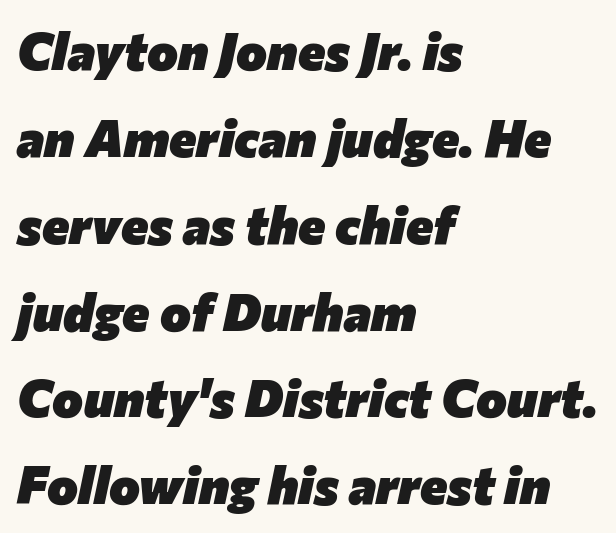
Q: Is the text bold? A: Yes.
Q: Is the text italic (slanted)? A: Yes, it leans right by about 12 degrees.
Q: Is the text underlined? A: No.
Q: How is the paragraph aligned? A: Left-aligned.
Q: Is the spacing between letters normal or unusually wide? A: Normal.
Q: Is the spacing between lines tight, normal or loose? A: Normal.
Q: Width (condensed, normal, or wide)? A: Normal.
Q: Stroke contrast? A: Low.
Q: x-height? A: Medium.
Q: Monospaced? A: No.
